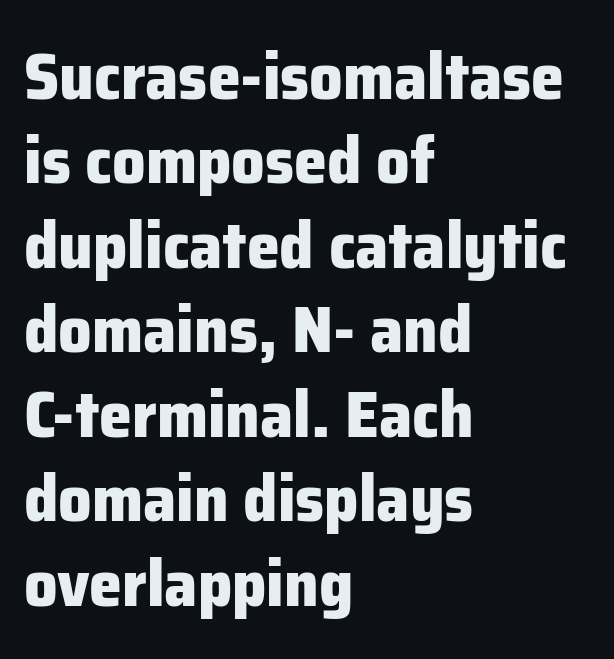
{"serif": "no", "italic": "no", "bold": "yes", "weight": "heavy", "width": "normal", "stroke_contrast": "low", "x_height": "medium", "monospaced": "no", "underline": "no", "align": "left", "line_spacing": "normal", "line_spacing_ratio": 1.28, "letter_spacing": "normal", "letter_spacing_em": 0.0, "glyph_px": 66}
